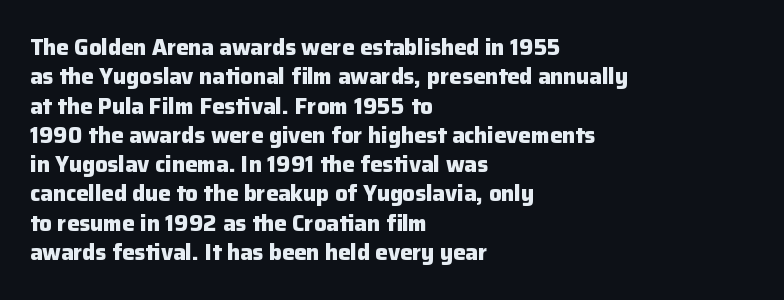
The image shows 22 px bold type, upright; set left-aligned, normal line spacing (1.33x), normal letter spacing, not underlined.
